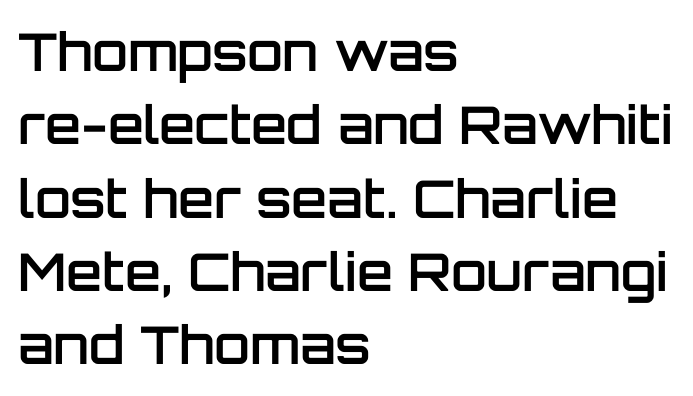
The image shows 52 px semibold sans-serif type, upright; set left-aligned, normal line spacing (1.41x), normal letter spacing, not underlined; low stroke contrast and a large x-height.
